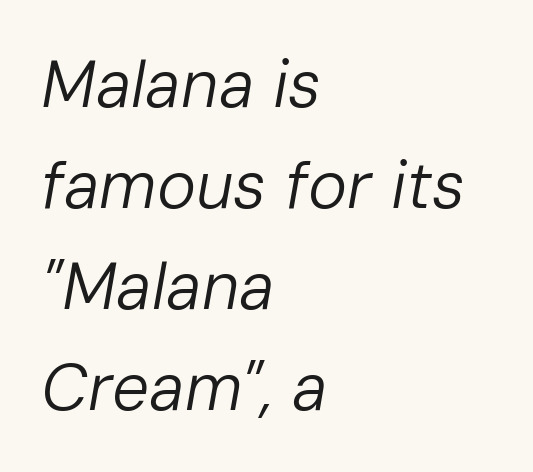
Q: Is the text bold? A: No.
Q: Is the text italic (slanted)? A: Yes, it leans right by about 10 degrees.
Q: Is the text underlined? A: No.
Q: How is the paragraph aligned? A: Left-aligned.
Q: Is the spacing between letters normal or unusually wide? A: Normal.
Q: Is the spacing between lines tight, normal or loose? A: Normal.
Q: Width (condensed, normal, or wide)? A: Normal.
Q: Stroke contrast? A: Low.
Q: x-height? A: Medium.
Q: Monospaced? A: No.
